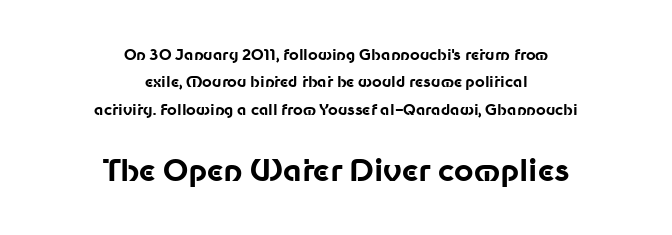
{"serif": "no", "italic": "no", "bold": "yes", "weight": "bold", "width": "normal", "stroke_contrast": "low", "x_height": "medium", "monospaced": "no", "underline": "no", "align": "center", "line_spacing_ratio": 1.82, "letter_spacing": "normal", "letter_spacing_em": 0.0, "larger_block": "second", "size_ratio": 2.0, "glyph_px": 30}
